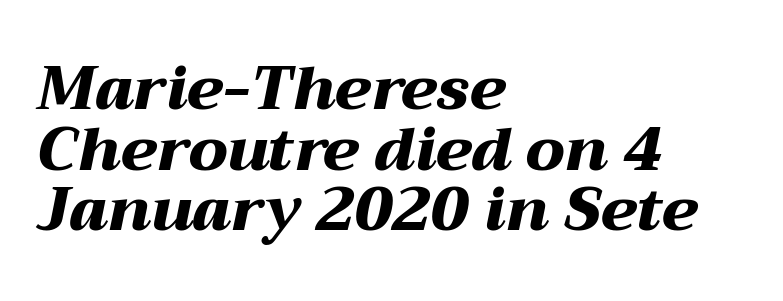
The image shows 60 px heavy, wide type, italic (leaning right); set left-aligned, tight line spacing (1.01x), normal letter spacing, not underlined; medium stroke contrast and a medium x-height.
